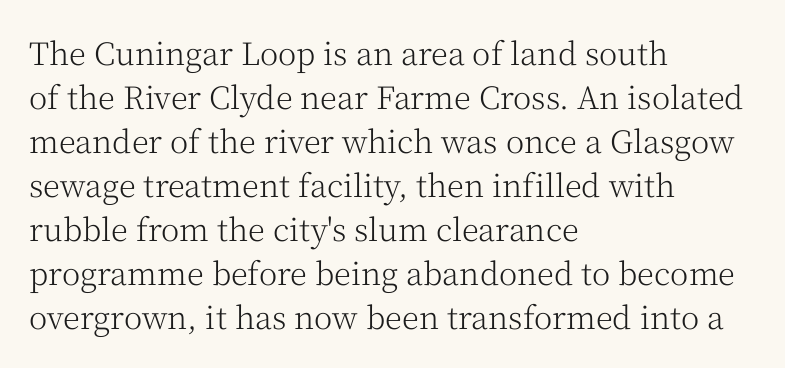
{"serif": "yes", "italic": "no", "bold": "no", "weight": "light", "width": "normal", "stroke_contrast": "medium", "x_height": "medium", "monospaced": "no", "underline": "no", "align": "left", "line_spacing": "normal", "line_spacing_ratio": 1.42, "letter_spacing": "normal", "letter_spacing_em": 0.0, "glyph_px": 31}
